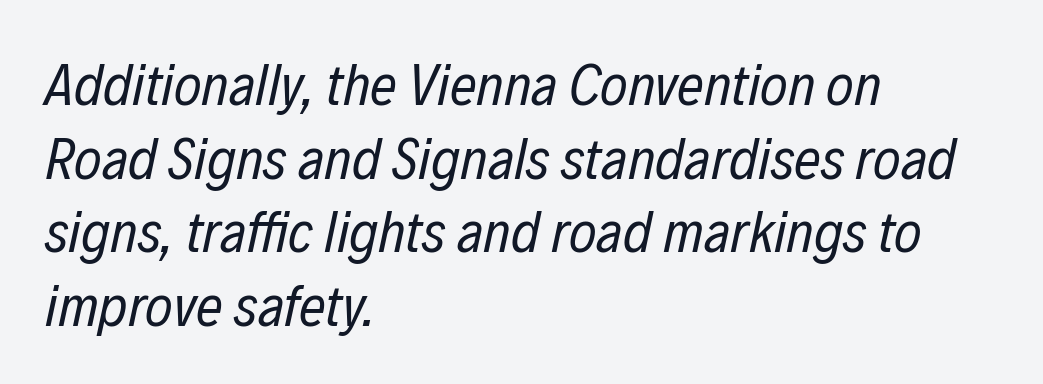
Caption: face not bold, strokes unweighted. The specimen omits any rule beneath the text block's lines. Horizontally, the lines are justified to the leading edge only. Letter spacing: default.
